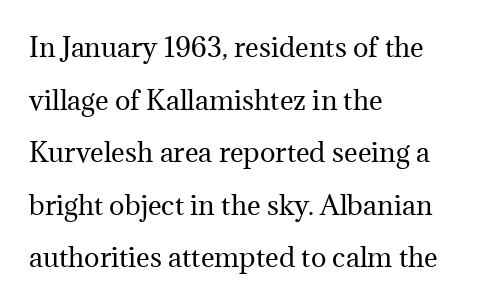
Q: Is the text bold? A: No.
Q: Is the text italic (slanted)? A: No, it is upright.
Q: Is the text underlined? A: No.
Q: How is the paragraph aligned? A: Left-aligned.
Q: Is the spacing between letters normal or unusually wide? A: Normal.
Q: Is the spacing between lines tight, normal or loose? A: Loose.
